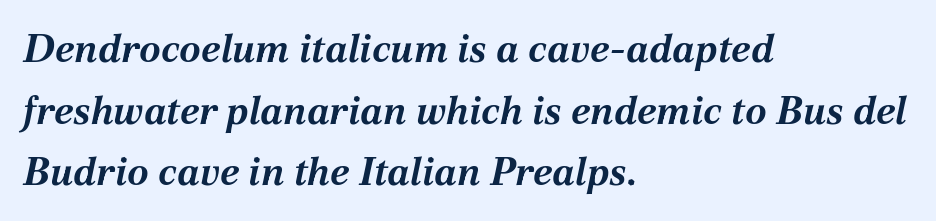
Q: Is the text bold? A: Yes.
Q: Is the text italic (slanted)? A: Yes, it leans right by about 12 degrees.
Q: Is the text underlined? A: No.
Q: How is the paragraph aligned? A: Left-aligned.
Q: Is the spacing between letters normal or unusually wide? A: Normal.
Q: Is the spacing between lines tight, normal or loose? A: Normal.
Q: Width (condensed, normal, or wide)? A: Normal.
Q: Stroke contrast? A: Medium.
Q: x-height? A: Medium.
Q: Monospaced? A: No.
